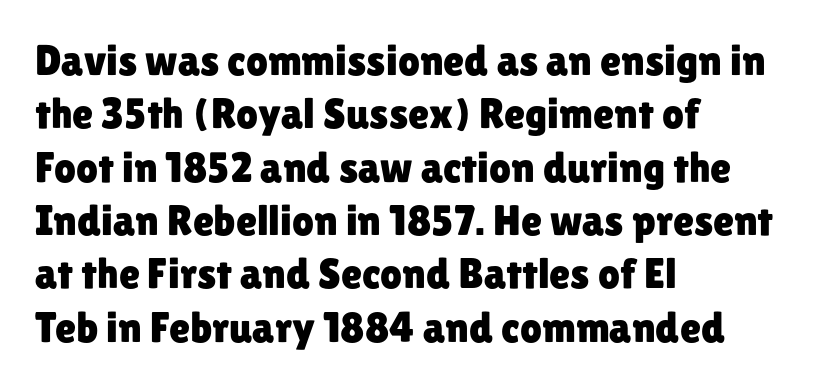
{"serif": "no", "italic": "no", "width": "normal", "stroke_contrast": "low", "x_height": "medium", "monospaced": "no", "underline": "no", "align": "left", "line_spacing_ratio": 1.24, "letter_spacing": "normal", "letter_spacing_em": 0.0, "glyph_px": 43}
